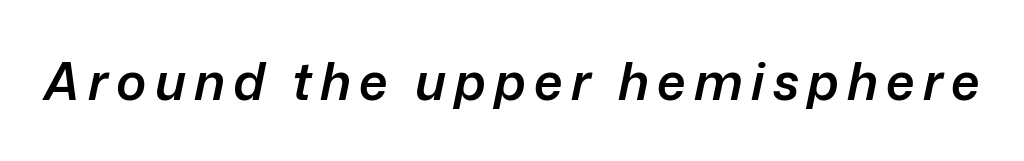
The image shows 51 px semibold type, italic (leaning right); set not underlined; low stroke contrast and a medium x-height.
